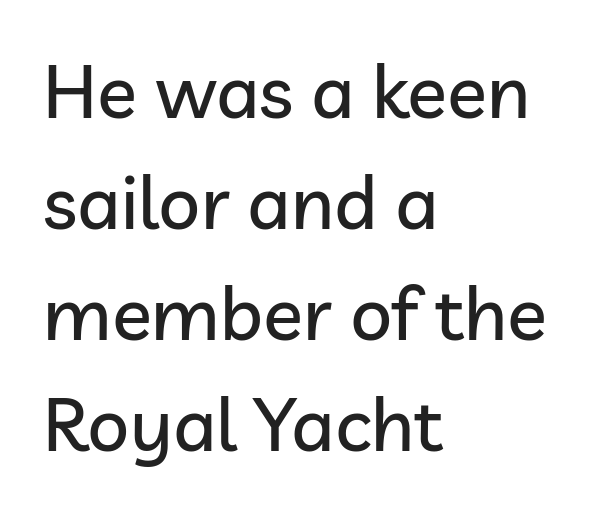
Q: Is the text italic (slanted)? A: No, it is upright.
Q: Is the typeface a serif or a sans-serif typeface? A: Sans-serif.
Q: Is the text underlined? A: No.
Q: How is the paragraph aligned? A: Left-aligned.
Q: Is the spacing between letters normal or unusually wide? A: Normal.
Q: Is the spacing between lines tight, normal or loose? A: Normal.
Q: Width (condensed, normal, or wide)? A: Normal.
Q: Stroke contrast? A: Low.
Q: x-height? A: Medium.
Q: Monospaced? A: No.
